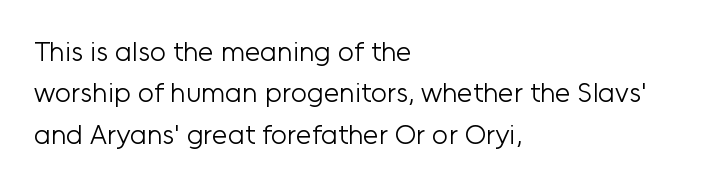
The image shows 28 px light sans-serif type, upright; set left-aligned, normal line spacing (1.48x), normal letter spacing, not underlined; low stroke contrast and a medium x-height.
